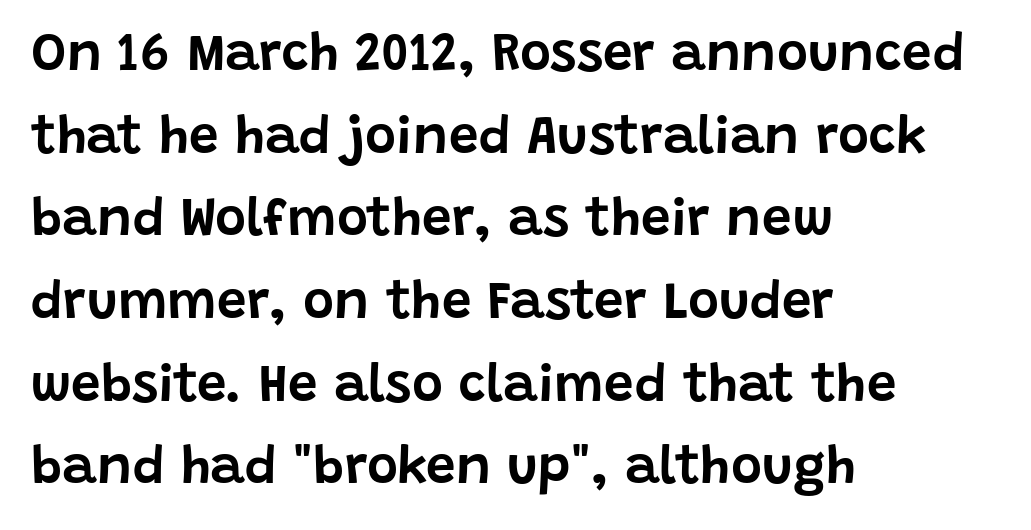
Honestly, there is no underline to notice here at all. The designer went with a sans here, leaving each stem footless. The letters advance in unequal steps, a hallmark of proportional type. A typesetter would call this leading conventional body-copy spacing. It's the straight-up-and-down kind of type. Does extra space separate the letters? No, they use regular spacing.
